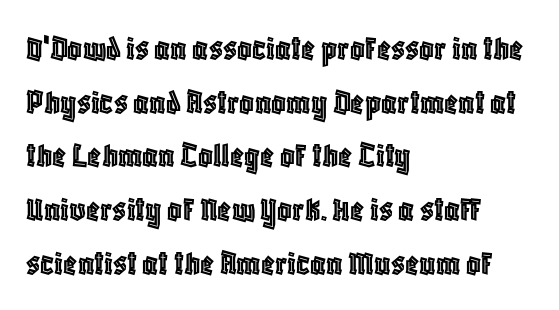
Posture: vertical. Tracking here is standard; glyphs follow each other at the usual distance. The area under the type is left untouched. Note the varied advance widths — an 'i' is clearly narrower than an 'm'. Notice how descenders clear the ascenders below comfortably — that's standard leading.
